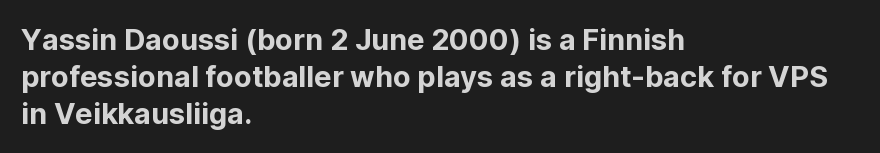
The image shows 29 px sans-serif type, upright; set left-aligned, normal line spacing (1.27x), normal letter spacing, not underlined; low stroke contrast and a medium x-height.
